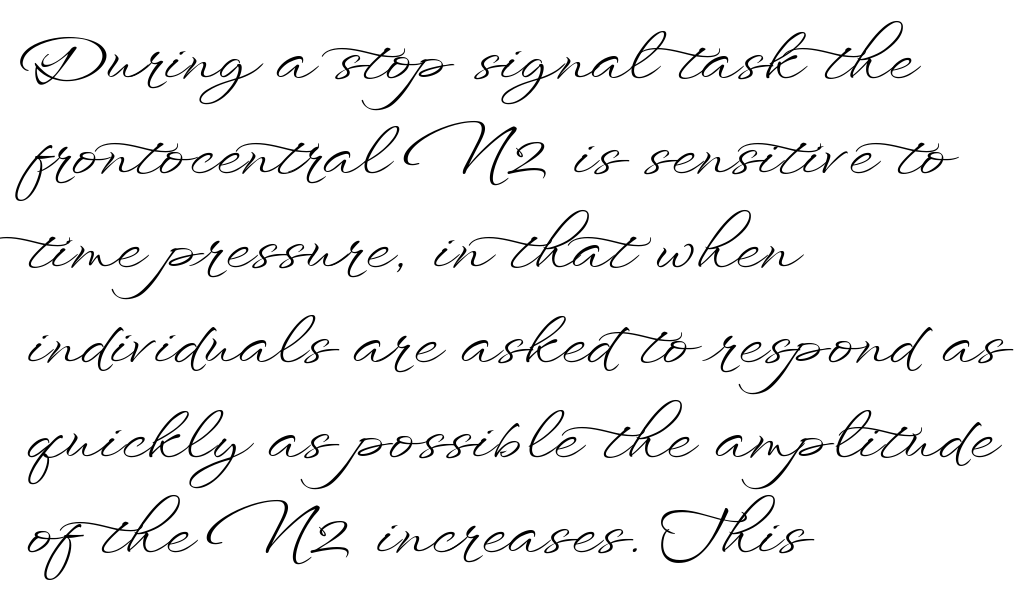
The rendering uses a moderate line-height, typical for paragraphs. The ragged edge is on the right, which tells us the setting is flush left. Descenders hang freely into open space.
